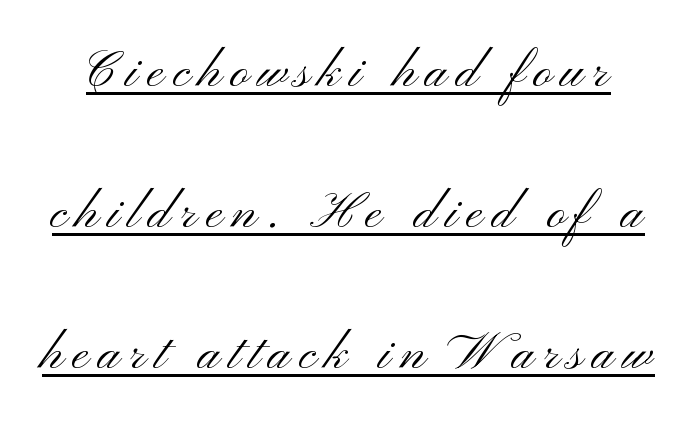
Each letter's strokes conclude bluntly, with no projecting serifs. The vertical gap from one line to the next is large. Compared with a typical body face, this is equally light or lighter still. These characters rest on top of a visible drawn line. Here the designer chose a conventional face with non-uniform glyph widths.
